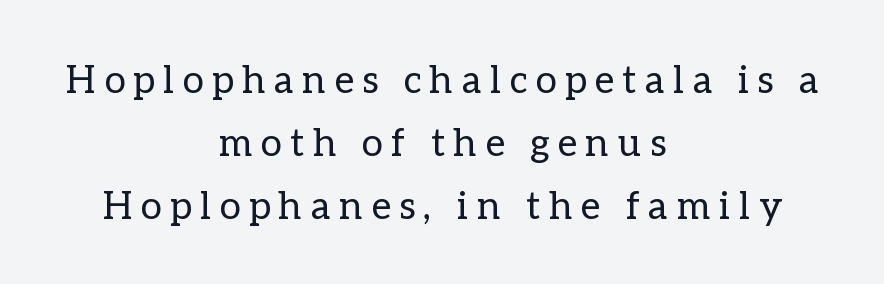
The letters advance in unequal steps, a hallmark of proportional type. The letters stand upright; this is a roman face. Nothing heavy about these letters — not bold at all. Observe the wide spacing: letters keep a clear distance from each other. The area under the type is left untouched. The rows are spaced the way most documents space them.
